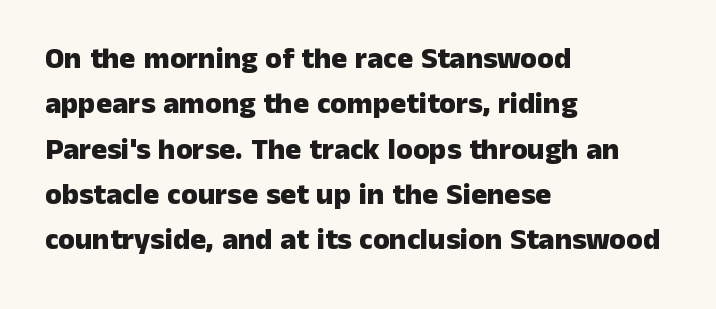
Each line starts at the same left margin while the right side varies. Stroke terminals: plain, sans-serif. Does extra space separate the letters? No, they use regular spacing. Lines of text with bare space underneath. In terms of posture, this sample is upright. This is heavy type, rendered in bold.
